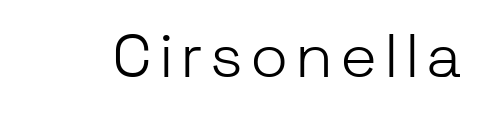
The passage shown is typed in a proportional face where columns would drift. Plain, unruled lines of type. These lines were composed using upright roman letters. No letter is thick-stroked: the sample isn't bold.
